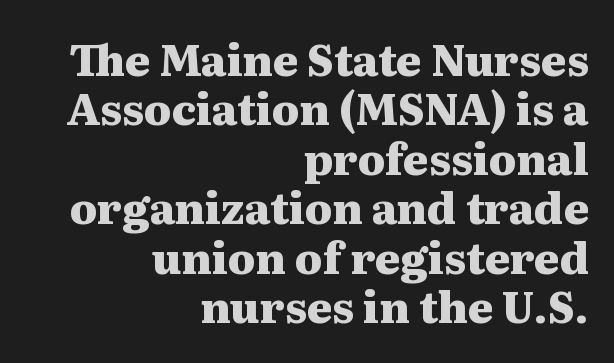
Horizontal bands of white between lines are thin slivers. Plain, unruled lines of type. Looks like regular typesetting: each glyph gets only the width it needs. Old-style or modern, the face here clearly has serifs.
